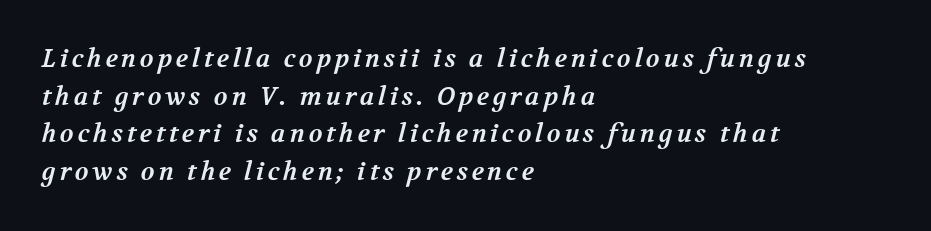
{"bold": "yes", "underline": "no", "align": "left", "line_spacing": "normal", "line_spacing_ratio": 1.51, "glyph_px": 25}
